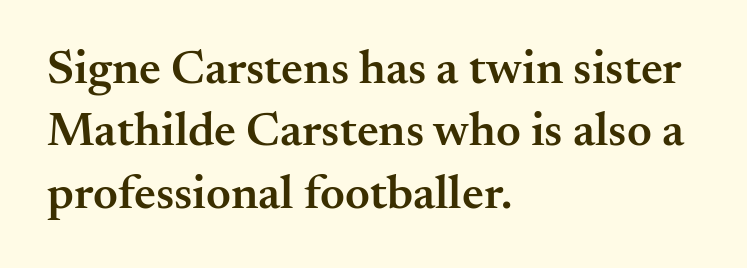
{"serif": "yes", "italic": "no", "bold": "semi", "weight": "semibold", "width": "normal", "stroke_contrast": "medium", "x_height": "small", "monospaced": "no", "underline": "no", "align": "left", "line_spacing": "normal", "line_spacing_ratio": 1.3, "letter_spacing": "normal", "letter_spacing_em": 0.0, "glyph_px": 48}
